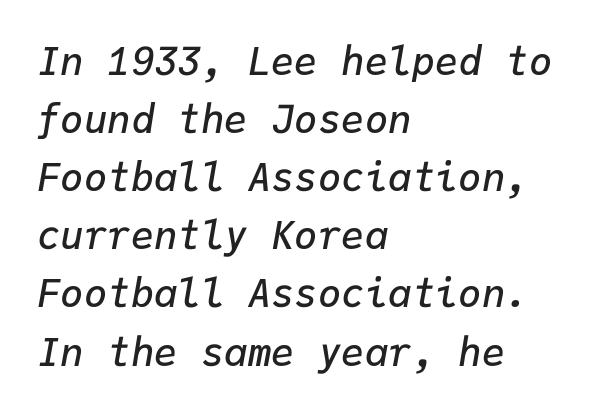
Looks like terminal output: every glyph gets an equal slot. Decoration check: the copy has no underline. Does extra space separate the letters? No, they use regular spacing. Stems and bowls a touch heavier than normal — semibold. The rendering uses a moderate line-height, typical for paragraphs. Line starts are locked; line ends wander.
